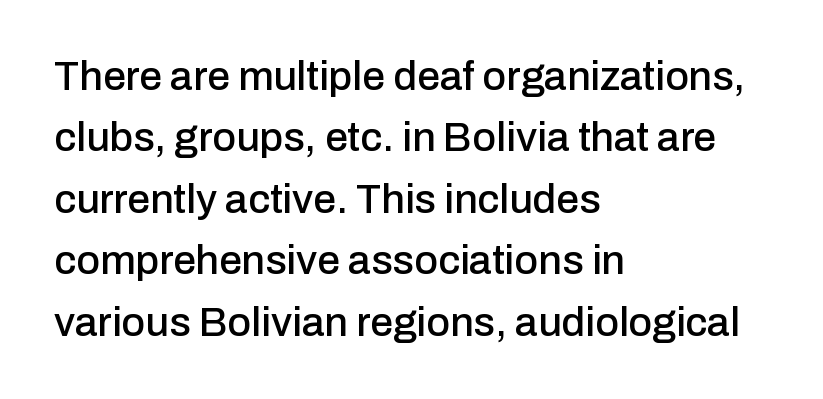
The designer left line spacing at the default. Honestly, there is no underline to notice here at all. These lines were composed using upright roman letters. Does extra space separate the letters? No, they use regular spacing. Where is the straight margin? On the left. Do the characters align in a grid? No, the font is proportional.
